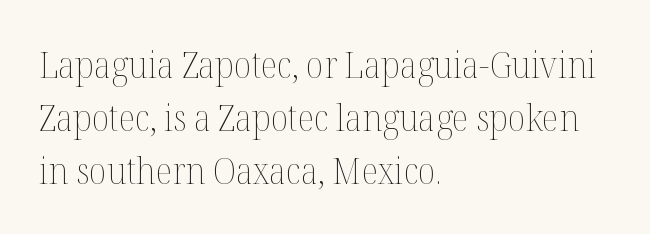
A classic flush-left, rag-right setting is used for this passage. Rendered with straight, roman letterforms. Letters rest on an invisible, unmarked baseline. A typesetter would call this zero additional tracking.
